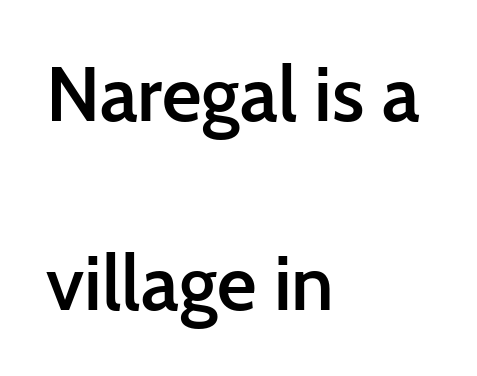
{"serif": "no", "italic": "no", "bold": "semi", "weight": "semibold", "width": "normal", "stroke_contrast": "low", "x_height": "medium", "monospaced": "no", "underline": "no", "align": "left", "line_spacing": "loose", "line_spacing_ratio": 2.45, "letter_spacing": "normal", "letter_spacing_em": 0.0, "glyph_px": 77}
